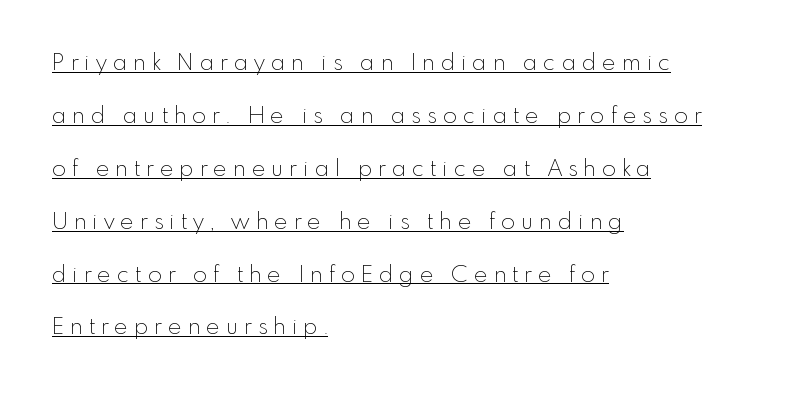
The image shows 23 px text type, upright; set left-aligned, loose line spacing (2.3x), unusually wide letter spacing (+0.26 em), underlined.
